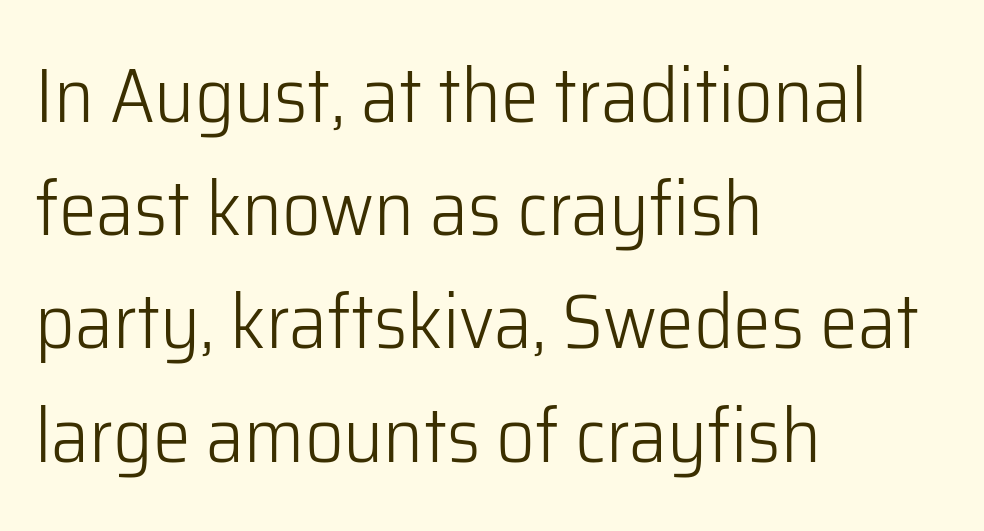
{"serif": "no", "italic": "no", "bold": "no", "weight": "light", "width": "normal", "stroke_contrast": "low", "x_height": "medium", "monospaced": "no", "underline": "no", "align": "left", "line_spacing": "normal", "line_spacing_ratio": 1.49, "letter_spacing": "normal", "letter_spacing_em": 0.0, "glyph_px": 76}
